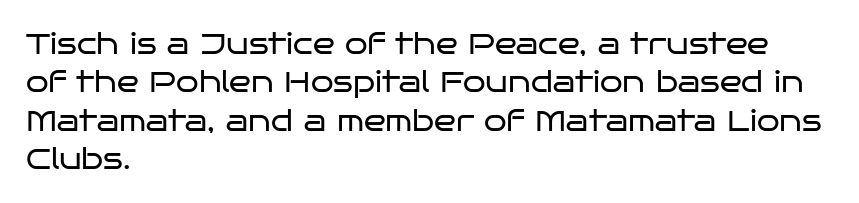
Inter-character spacing is left at the font's built-in metrics. This is roman type, the default non-slanted kind. Lines of text with bare space underneath. Nothing heavy about these letters — not bold at all.
